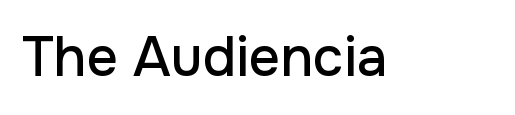
The image shows 55 px sans-serif type, upright; set normal letter spacing, not underlined; low stroke contrast and a medium x-height.
